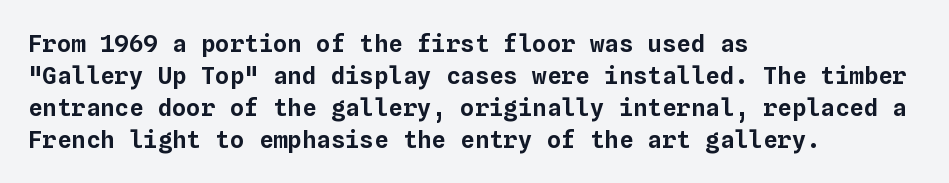
Q: Is the text italic (slanted)? A: No, it is upright.
Q: Is the text underlined? A: No.
Q: How is the paragraph aligned? A: Left-aligned.
Q: Is the spacing between letters normal or unusually wide? A: Normal.
Q: Is the spacing between lines tight, normal or loose? A: Normal.
